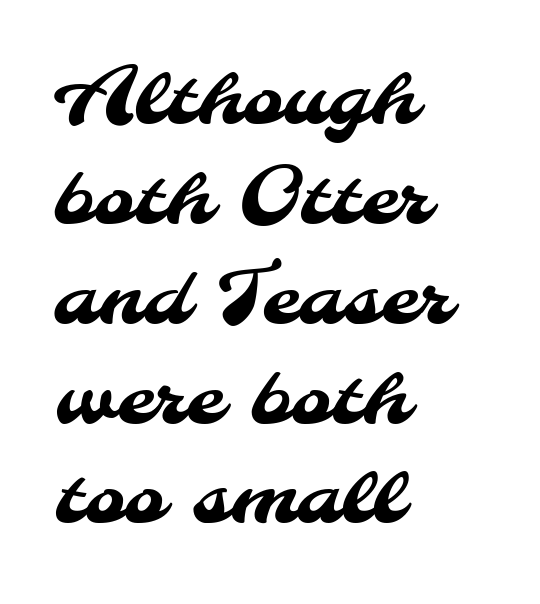
{"serif": "no", "width": "normal", "stroke_contrast": "medium", "x_height": "small", "monospaced": "no", "underline": "no", "align": "left", "line_spacing": "normal", "line_spacing_ratio": 1.28, "letter_spacing": "normal", "letter_spacing_em": 0.0, "glyph_px": 78}
